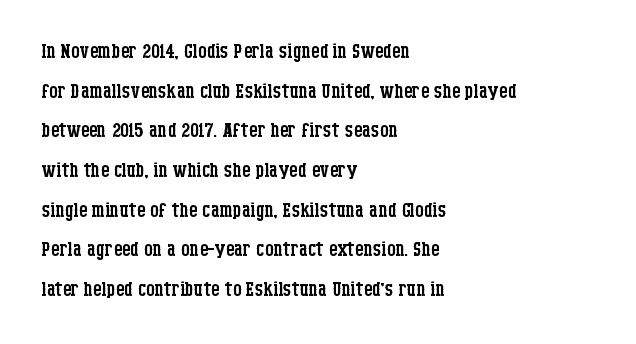
Q: Is the text bold? A: No.
Q: Is the text italic (slanted)? A: No, it is upright.
Q: Is the text underlined? A: No.
Q: How is the paragraph aligned? A: Left-aligned.
Q: Is the spacing between letters normal or unusually wide? A: Normal.
Q: Is the spacing between lines tight, normal or loose? A: Normal.
